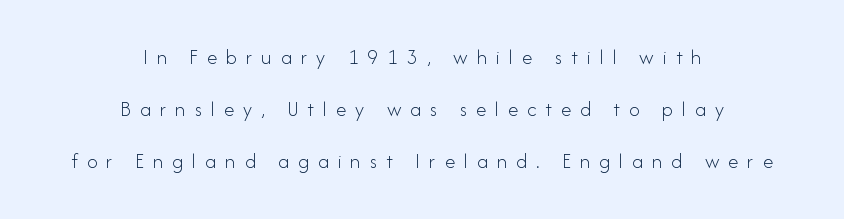
Q: Is the text bold? A: No.
Q: Is the text italic (slanted)? A: No, it is upright.
Q: Is the text underlined? A: No.
Q: How is the paragraph aligned? A: Centered.
Q: Is the spacing between letters normal or unusually wide? A: Unusually wide.
Q: Is the spacing between lines tight, normal or loose? A: Loose.
